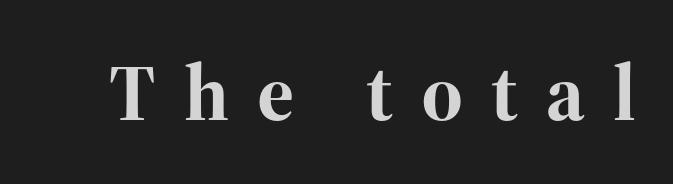
{"serif": "yes", "italic": "no", "bold": "yes", "weight": "bold", "width": "normal", "stroke_contrast": "high", "x_height": "medium", "monospaced": "no", "underline": "no", "letter_spacing": "wide", "letter_spacing_em": 0.35, "glyph_px": 80}
